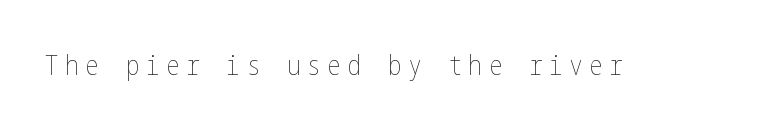
{"italic": "no", "bold": "no", "weight": "thin", "width": "condensed", "stroke_contrast": "low", "x_height": "medium", "underline": "no", "letter_spacing": "wide", "letter_spacing_em": 0.22, "glyph_px": 28}
